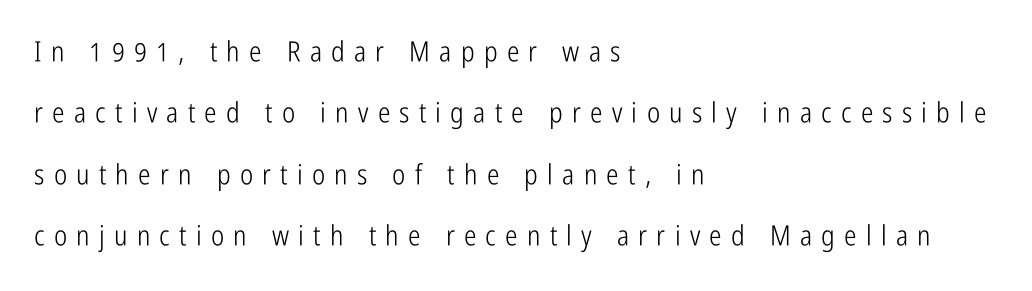
Q: Is the text bold? A: No.
Q: Is the text italic (slanted)? A: No, it is upright.
Q: Is the typeface a serif or a sans-serif typeface? A: Sans-serif.
Q: Is the text underlined? A: No.
Q: How is the paragraph aligned? A: Left-aligned.
Q: Is the spacing between letters normal or unusually wide? A: Unusually wide.
Q: Is the spacing between lines tight, normal or loose? A: Loose.
Q: Width (condensed, normal, or wide)? A: Condensed.
Q: Stroke contrast? A: Low.
Q: x-height? A: Medium.
Q: Monospaced? A: No.
